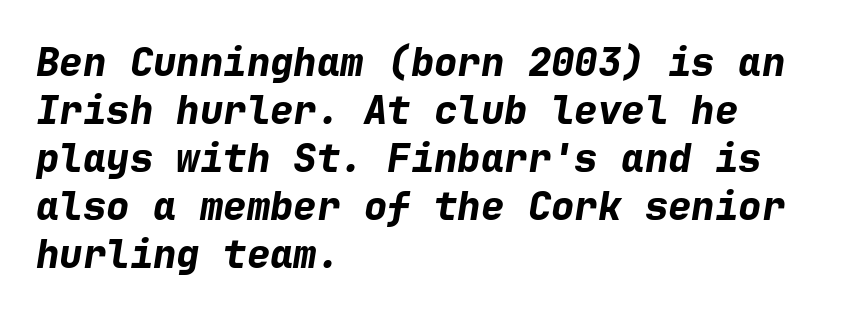
{"italic": "yes", "lean": "right", "slant_degrees": 9, "bold": "yes", "weight": "bold", "width": "normal", "stroke_contrast": "low", "x_height": "medium", "monospaced": "yes", "underline": "no", "align": "left", "line_spacing_ratio": 1.23, "letter_spacing": "normal", "letter_spacing_em": 0.0, "glyph_px": 39}
